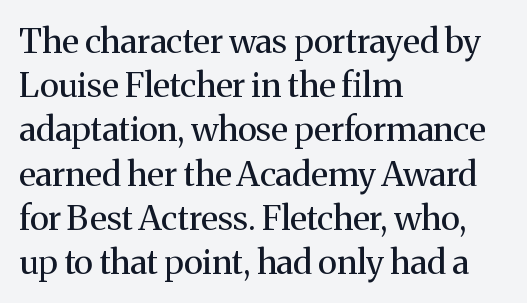
The image shows 34 px regular-weight serif type, upright; set left-aligned, normal line spacing (1.3x), normal letter spacing, not underlined; medium stroke contrast and a medium x-height.
